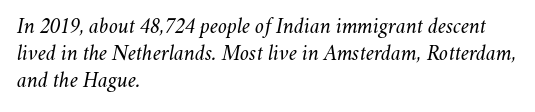
{"italic": "yes", "lean": "right", "slant_degrees": 11, "bold": "no", "underline": "no", "align": "left", "line_spacing_ratio": 1.23, "letter_spacing": "normal", "letter_spacing_em": 0.0, "glyph_px": 22}
